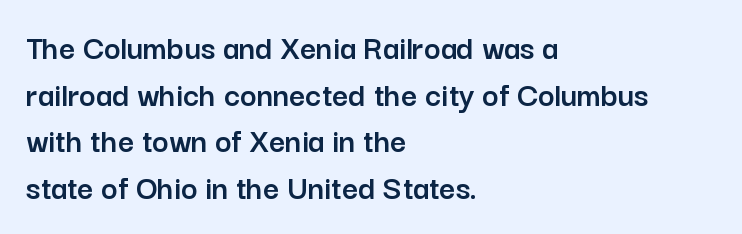
Q: Is the text italic (slanted)? A: No, it is upright.
Q: Is the typeface a serif or a sans-serif typeface? A: Sans-serif.
Q: Is the text underlined? A: No.
Q: How is the paragraph aligned? A: Left-aligned.
Q: Is the spacing between letters normal or unusually wide? A: Normal.
Q: Is the spacing between lines tight, normal or loose? A: Normal.
Q: Width (condensed, normal, or wide)? A: Normal.
Q: Stroke contrast? A: Low.
Q: x-height? A: Medium.
Q: Monospaced? A: No.
